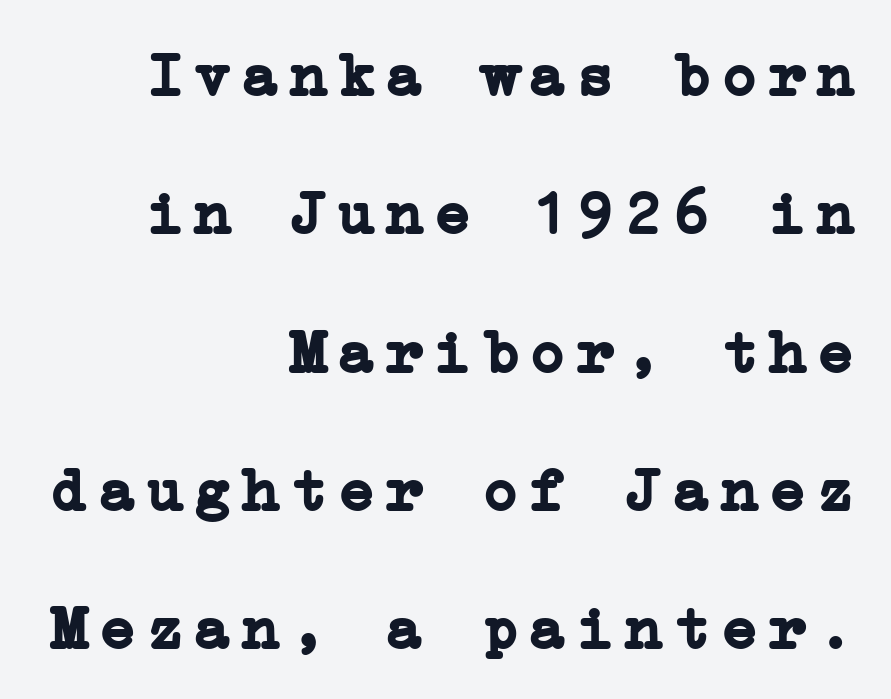
The image shows 62 px semibold serif type, upright; set right-aligned, loose line spacing (2.23x), not underlined; low stroke contrast and a medium x-height.
